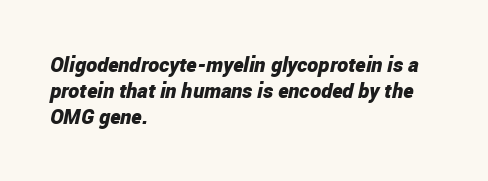
The axis of the letterforms is tilted away from vertical. The space between consecutive lines is moderate. The rendering uses a bold face; every stroke is thick and dark. The face used here is rendered with its standard letterfit.
